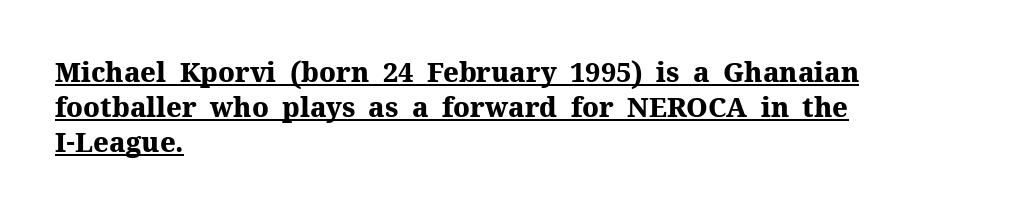
Nothing unusual about the tracking: characters are spaced as the font intends. Students, this is bold: see how much ink each stroke carries. These lines are set flush left with a ragged right edge. Posture: straight, roman, zero tilt.
